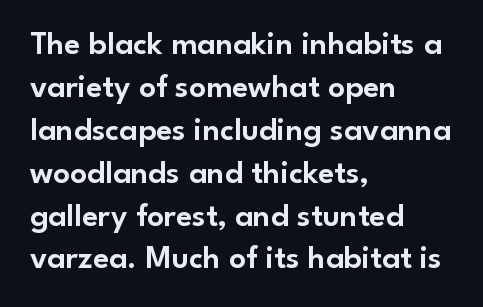
Q: Is the text italic (slanted)? A: No, it is upright.
Q: Is the typeface a serif or a sans-serif typeface? A: Sans-serif.
Q: Is the text underlined? A: No.
Q: How is the paragraph aligned? A: Left-aligned.
Q: Is the spacing between letters normal or unusually wide? A: Normal.
Q: Is the spacing between lines tight, normal or loose? A: Normal.
Q: Width (condensed, normal, or wide)? A: Normal.
Q: Stroke contrast? A: Low.
Q: x-height? A: Small.
Q: Monospaced? A: No.
